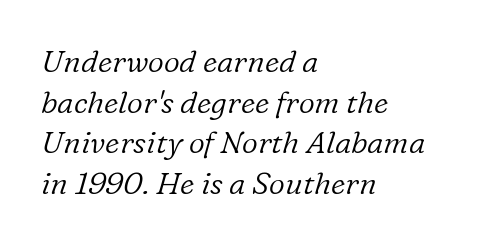
The image shows 31 px light serif type, italic (leaning right); set left-aligned, normal line spacing (1.31x), normal letter spacing, not underlined; low stroke contrast and a medium x-height.
